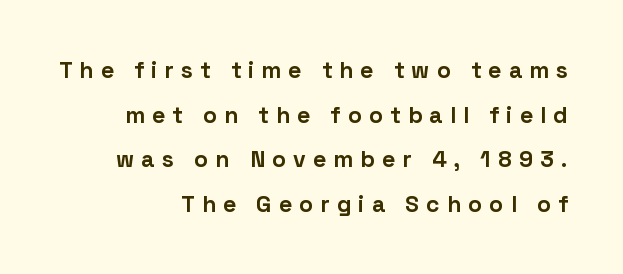
Q: Is the text bold? A: Yes.
Q: Is the text italic (slanted)? A: No, it is upright.
Q: Is the text underlined? A: No.
Q: How is the paragraph aligned? A: Right-aligned.
Q: Is the spacing between letters normal or unusually wide? A: Unusually wide.
Q: Is the spacing between lines tight, normal or loose? A: Loose.
